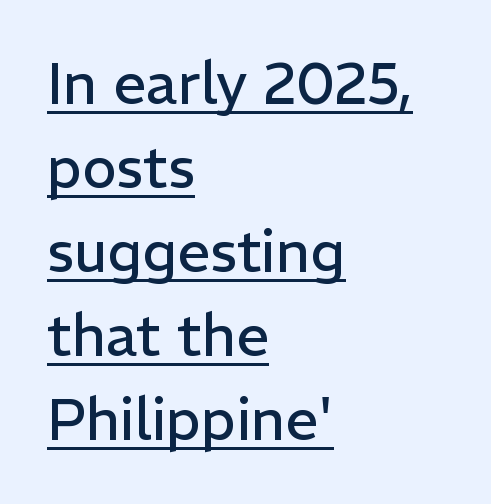
The image shows 58 px regular-weight sans-serif type, upright; set left-aligned, normal line spacing (1.45x), normal letter spacing, underlined; low stroke contrast and a medium x-height.
